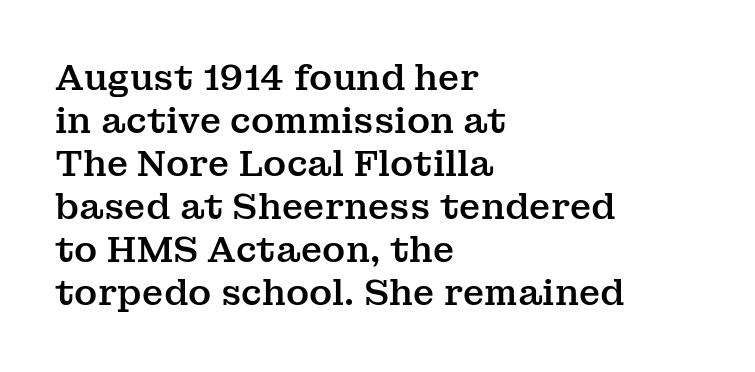
Q: Is the text italic (slanted)? A: No, it is upright.
Q: Is the typeface a serif or a sans-serif typeface? A: Serif.
Q: Is the text underlined? A: No.
Q: How is the paragraph aligned? A: Left-aligned.
Q: Is the spacing between letters normal or unusually wide? A: Normal.
Q: Width (condensed, normal, or wide)? A: Normal.
Q: Stroke contrast? A: Medium.
Q: x-height? A: Medium.
Q: Monospaced? A: No.
